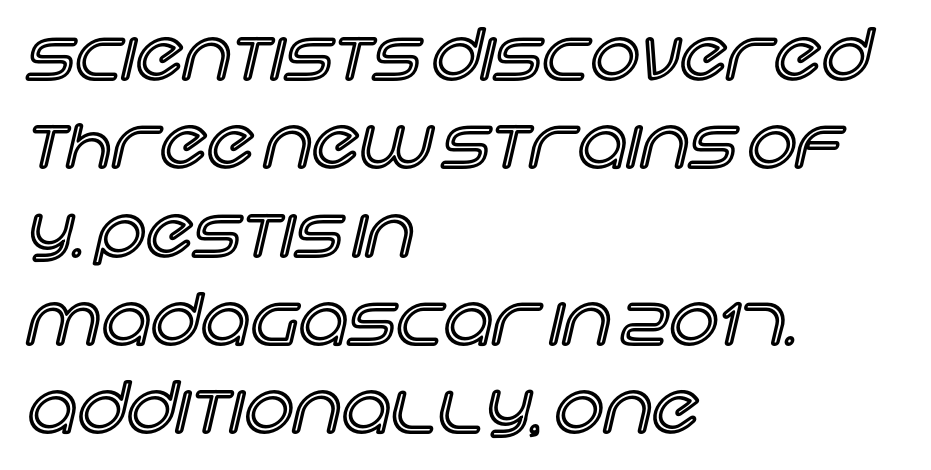
Q: Is the text italic (slanted)? A: Yes.
Q: Is the text underlined? A: No.
Q: How is the paragraph aligned? A: Left-aligned.
Q: Is the spacing between letters normal or unusually wide? A: Normal.
Q: Is the spacing between lines tight, normal or loose? A: Normal.
Q: Width (condensed, normal, or wide)? A: Normal.
Q: x-height? A: Large.
Q: Monospaced? A: No.
